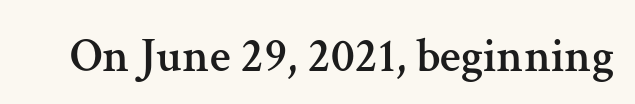
The designer went with a serif here, giving each stem small feet. This sample uses an upright cut, with every glyph sitting square on the baseline. Spacing verdict: proportional, widths tailored to each character. Short note: letters normally spaced.
